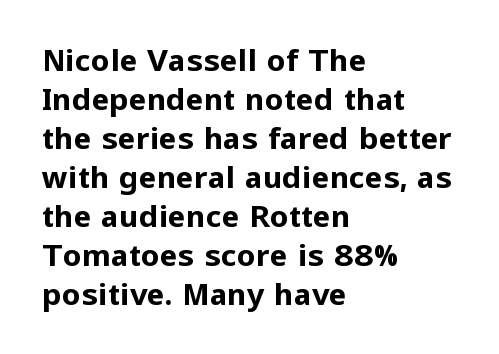
The image shows 30 px bold sans-serif type, upright; set left-aligned, normal line spacing (1.3x), normal letter spacing, not underlined; low stroke contrast and a medium x-height.
